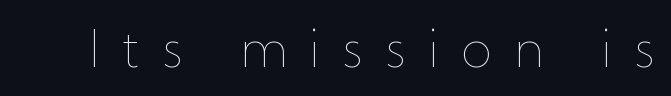
Q: Is the text bold? A: No.
Q: Is the text italic (slanted)? A: No, it is upright.
Q: Is the text underlined? A: No.
Q: Is the spacing between letters normal or unusually wide? A: Unusually wide.
Q: Width (condensed, normal, or wide)? A: Normal.
Q: Stroke contrast? A: Low.
Q: x-height? A: Medium.
Q: Monospaced? A: No.
